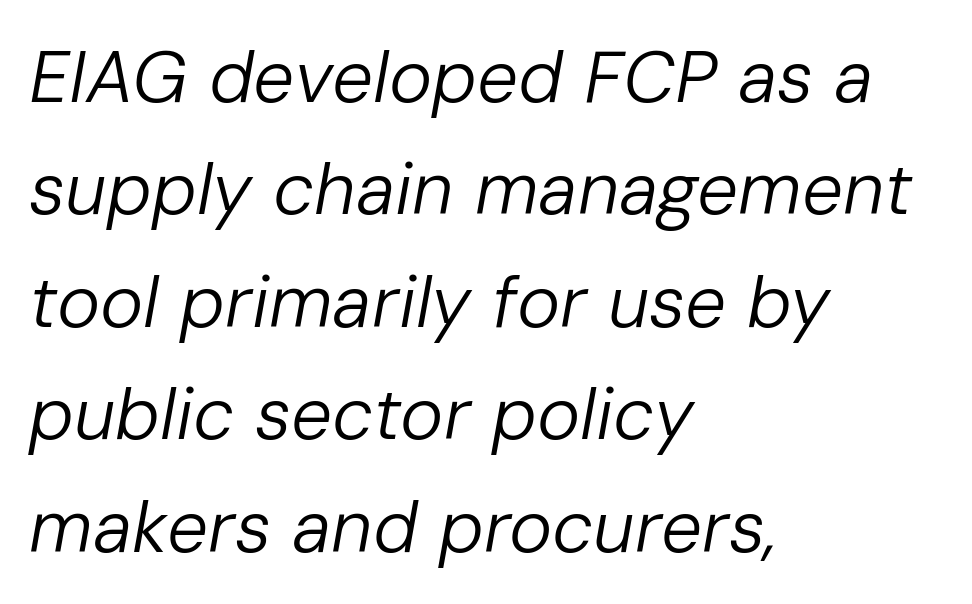
The image shows 73 px regular-weight type, italic (leaning right); set left-aligned, normal line spacing (1.54x), normal letter spacing, not underlined; low stroke contrast and a medium x-height.
